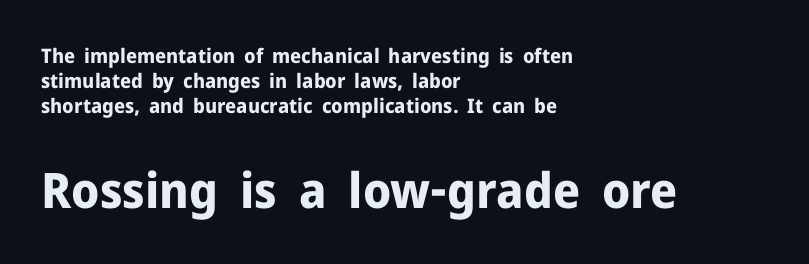
The image shows 49 px bold sans-serif type, upright; set left-aligned, line spacing 1.24x, normal letter spacing, not underlined; the second (bottom) block is 2.45x larger; low stroke contrast and a medium x-height.
